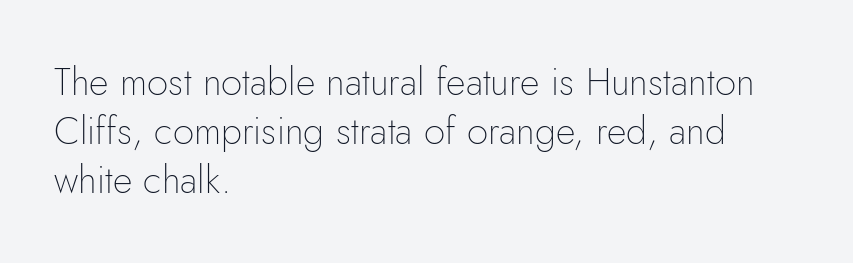
Q: Is the text bold? A: No.
Q: Is the text italic (slanted)? A: No, it is upright.
Q: Is the typeface a serif or a sans-serif typeface? A: Sans-serif.
Q: Is the text underlined? A: No.
Q: How is the paragraph aligned? A: Left-aligned.
Q: Is the spacing between letters normal or unusually wide? A: Normal.
Q: Is the spacing between lines tight, normal or loose? A: Normal.
Q: Width (condensed, normal, or wide)? A: Normal.
Q: Stroke contrast? A: Low.
Q: x-height? A: Small.
Q: Monospaced? A: No.
